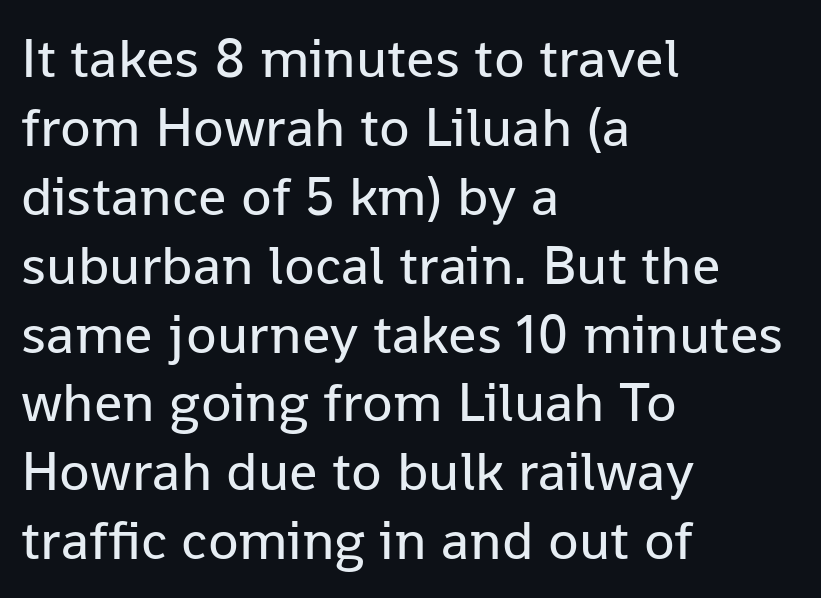
{"serif": "no", "italic": "no", "bold": "no", "weight": "regular", "width": "normal", "stroke_contrast": "low", "x_height": "medium", "monospaced": "no", "underline": "no", "align": "left", "line_spacing_ratio": 1.23, "letter_spacing": "normal", "letter_spacing_em": 0.0, "glyph_px": 56}
